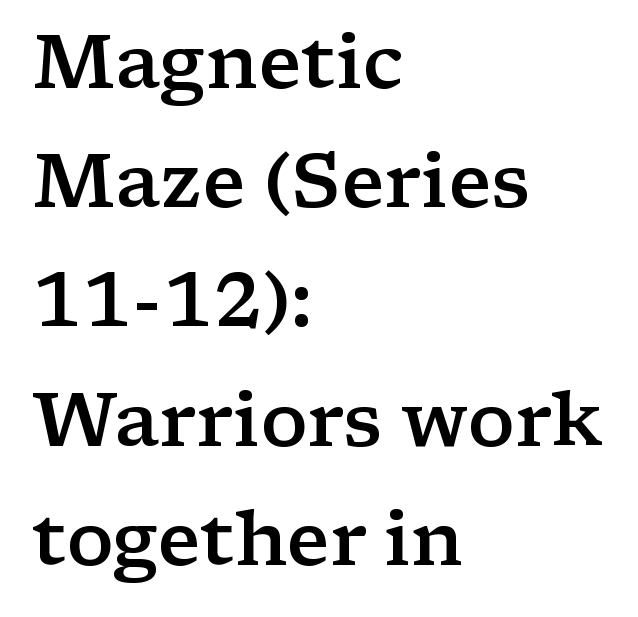
All the whitespace from short lines collects on the right. Posture: vertical. You could call the tracking neutral — neither tight nor loose. The letters are semibold — heavier than regular but short of a full bold.
